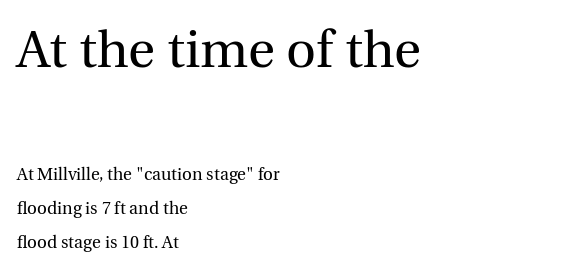
Q: Is the text bold? A: No.
Q: Is the text italic (slanted)? A: No, it is upright.
Q: Is the typeface a serif or a sans-serif typeface? A: Serif.
Q: Is the text underlined? A: No.
Q: How is the paragraph aligned? A: Left-aligned.
Q: Is the spacing between letters normal or unusually wide? A: Normal.
Q: Is the spacing between lines tight, normal or loose? A: Loose.
Q: Which block of text is set in a larger size, the first (top) or the second (bottom)? A: The first (top) one.
Q: Width (condensed, normal, or wide)? A: Normal.
Q: x-height? A: Medium.
Q: Monospaced? A: No.
